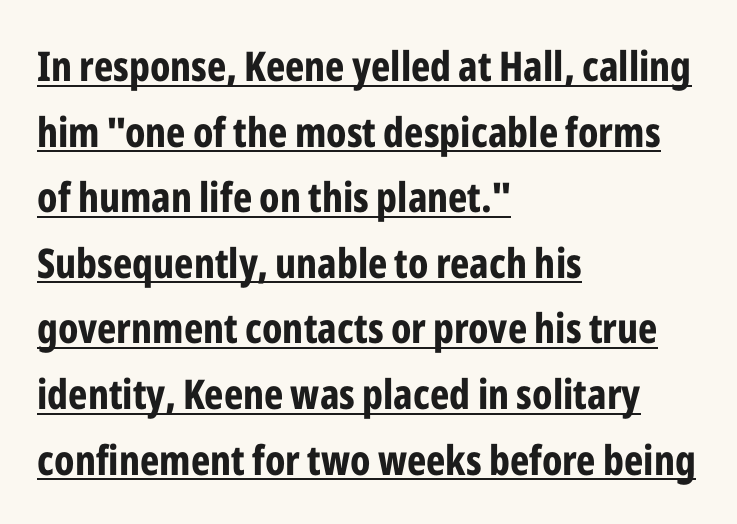
Q: Is the text bold? A: Yes.
Q: Is the text italic (slanted)? A: No, it is upright.
Q: Is the typeface a serif or a sans-serif typeface? A: Sans-serif.
Q: Is the text underlined? A: Yes.
Q: How is the paragraph aligned? A: Left-aligned.
Q: Is the spacing between letters normal or unusually wide? A: Normal.
Q: Is the spacing between lines tight, normal or loose? A: Normal.
Q: Width (condensed, normal, or wide)? A: Condensed.
Q: Stroke contrast? A: Low.
Q: x-height? A: Medium.
Q: Monospaced? A: No.
